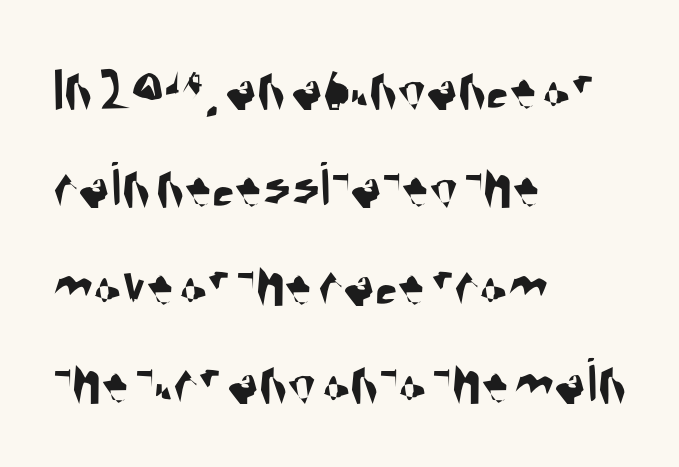
{"serif": "no", "width": "condensed", "stroke_contrast": "medium", "x_height": "large", "monospaced": "no", "underline": "no", "align": "left", "line_spacing": "normal", "line_spacing_ratio": 1.51, "letter_spacing": "normal", "letter_spacing_em": 0.0, "glyph_px": 65}
